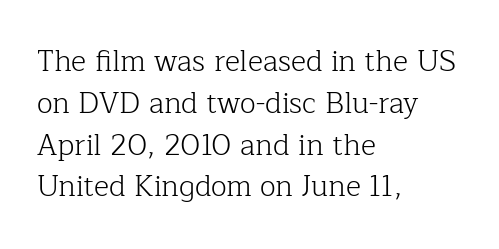
Letterform terminals end in serifs throughout the passage. Stroke mass is kept to a normal reading level or below. Casual observation: everything's shoved over to the left. The rendering keeps characters at their native spacing.
